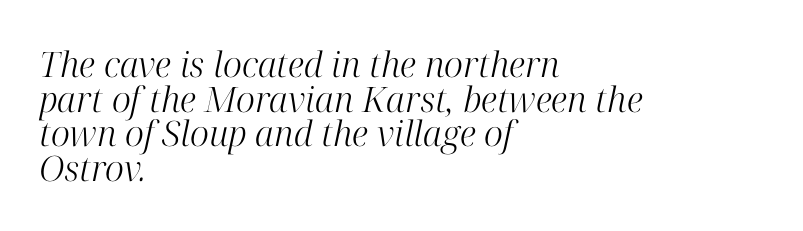
The image shows 35 px light serif type, italic (leaning right); set left-aligned, tight line spacing (0.99x), normal letter spacing, not underlined; high stroke contrast and a medium x-height.
